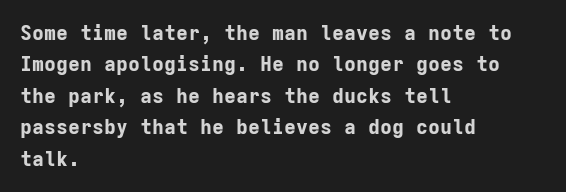
The image shows 20 px bold type, upright; set left-aligned, normal line spacing (1.57x), normal letter spacing, not underlined.
